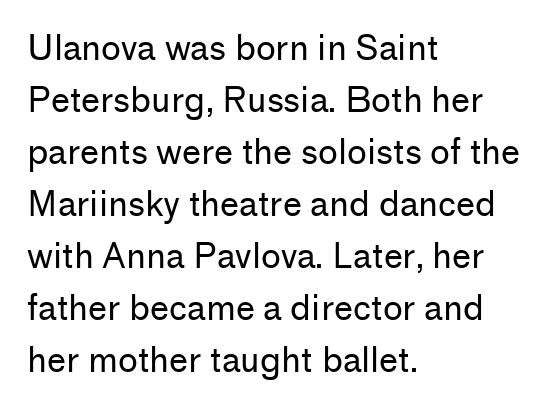
{"serif": "no", "italic": "no", "bold": "no", "weight": "regular", "width": "normal", "stroke_contrast": "low", "x_height": "medium", "monospaced": "no", "underline": "no", "align": "left", "line_spacing": "normal", "line_spacing_ratio": 1.53, "letter_spacing": "normal", "letter_spacing_em": 0.0, "glyph_px": 34}
